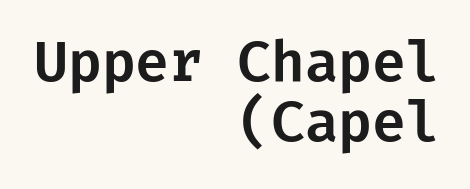
Q: Is the text italic (slanted)? A: No, it is upright.
Q: Is the typeface a serif or a sans-serif typeface? A: Sans-serif.
Q: Is the text underlined? A: No.
Q: How is the paragraph aligned? A: Right-aligned.
Q: Is the spacing between letters normal or unusually wide? A: Normal.
Q: Is the spacing between lines tight, normal or loose? A: Tight.
Q: Width (condensed, normal, or wide)? A: Normal.
Q: Stroke contrast? A: Low.
Q: x-height? A: Medium.
